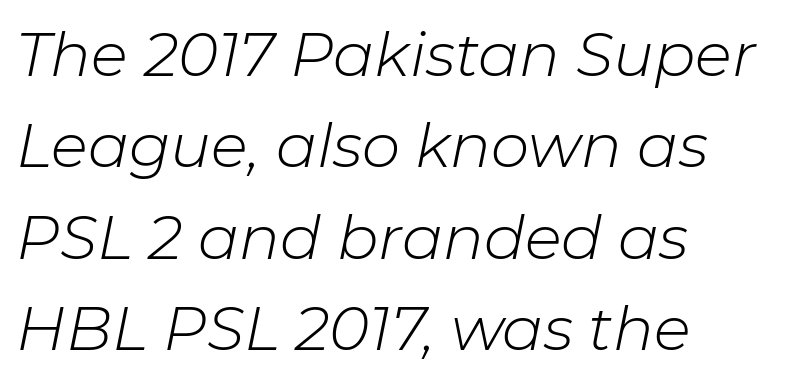
{"italic": "yes", "lean": "right", "slant_degrees": 11, "bold": "no", "weight": "light", "width": "normal", "stroke_contrast": "low", "x_height": "medium", "monospaced": "no", "underline": "no", "align": "left", "line_spacing": "normal", "line_spacing_ratio": 1.5, "letter_spacing": "normal", "letter_spacing_em": 0.0, "glyph_px": 61}
